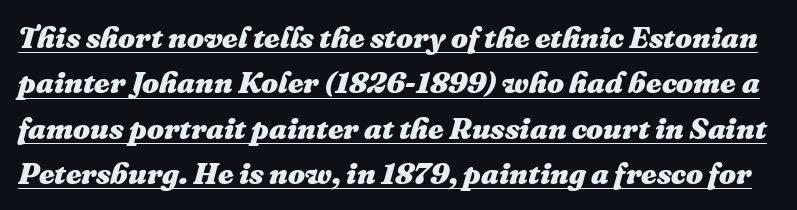
Do the characters align in a grid? No, the font is proportional. What weight is shown? A full bold with thick strokes. An italicized treatment has been applied to the whole sample. The space between consecutive lines is moderate. Is there an underline? Yes — a line sits under the letters.
